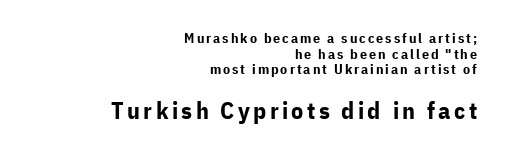
{"italic": "no", "bold": "yes", "underline": "no", "align": "right", "line_spacing": "tight", "line_spacing_ratio": 1.12, "larger_block": "second", "size_ratio": 1.71, "glyph_px": 24}
